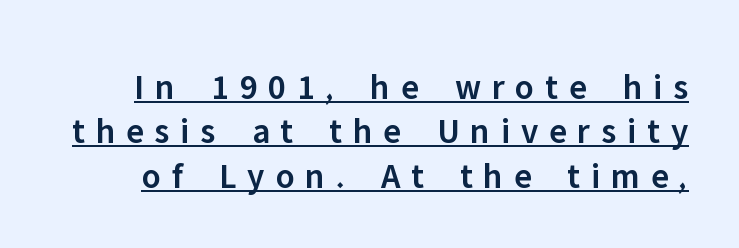
The image shows 36 px semibold sans-serif type, upright; set line spacing 1.23x, unusually wide letter spacing (+0.3 em), underlined; low stroke contrast and a medium x-height.
